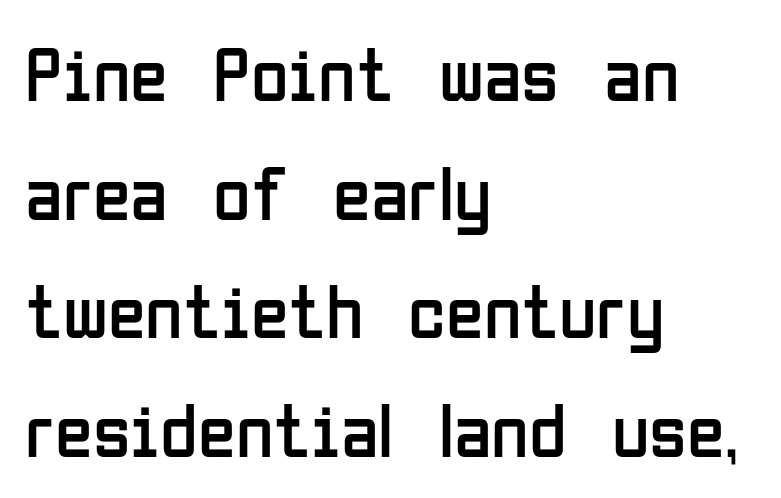
{"serif": "no", "italic": "no", "bold": "no", "weight": "regular", "width": "condensed", "stroke_contrast": "low", "x_height": "medium", "monospaced": "no", "underline": "no", "align": "left", "line_spacing": "normal", "line_spacing_ratio": 1.54, "letter_spacing": "normal", "letter_spacing_em": 0.0, "glyph_px": 77}
